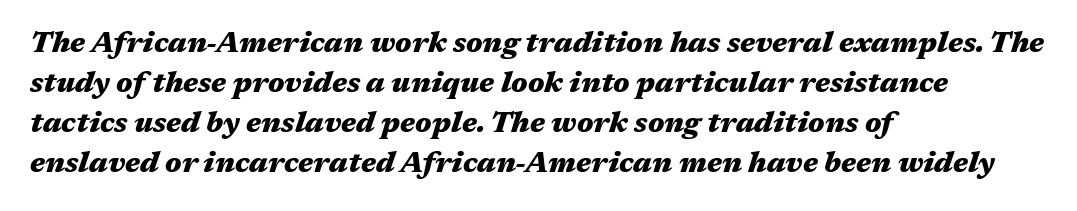
The image shows 29 px heavy, wide type, italic (leaning right); set left-aligned, normal line spacing (1.38x), normal letter spacing, not underlined; medium stroke contrast and a medium x-height.
